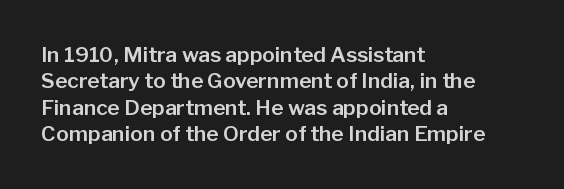
Is there much room between lines? A standard amount, neither cramped nor airy. The line texture is even and compact thanks to regular tracking. In terms of posture, this sample is upright. The paragraph has a hard left edge and a soft right edge. The strip under each line holds only bare page.
